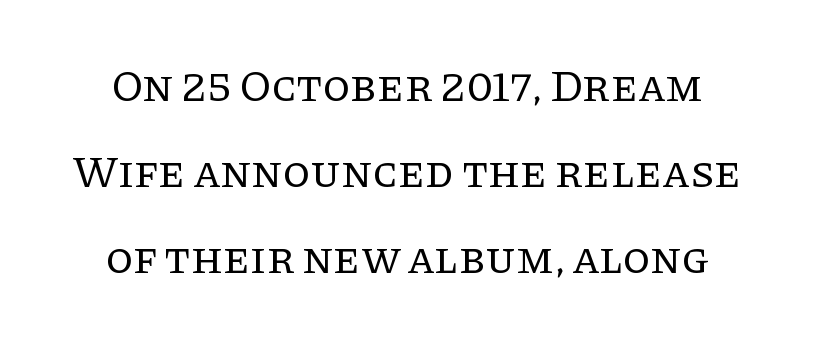
Q: Is the text bold? A: No.
Q: Is the text italic (slanted)? A: No, it is upright.
Q: Is the typeface a serif or a sans-serif typeface? A: Serif.
Q: Is the text underlined? A: No.
Q: How is the paragraph aligned? A: Centered.
Q: Is the spacing between letters normal or unusually wide? A: Normal.
Q: Is the spacing between lines tight, normal or loose? A: Loose.
Q: Width (condensed, normal, or wide)? A: Normal.
Q: Stroke contrast? A: Low.
Q: x-height? A: Large.
Q: Monospaced? A: No.
